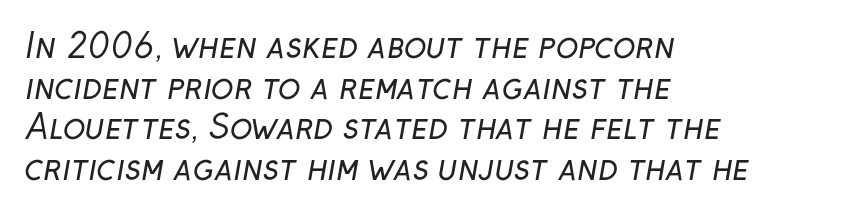
Q: Is the text bold? A: No.
Q: Is the typeface a serif or a sans-serif typeface? A: Sans-serif.
Q: Is the text underlined? A: No.
Q: How is the paragraph aligned? A: Left-aligned.
Q: Is the spacing between letters normal or unusually wide? A: Normal.
Q: Width (condensed, normal, or wide)? A: Normal.
Q: Stroke contrast? A: Low.
Q: x-height? A: Medium.
Q: Monospaced? A: No.
